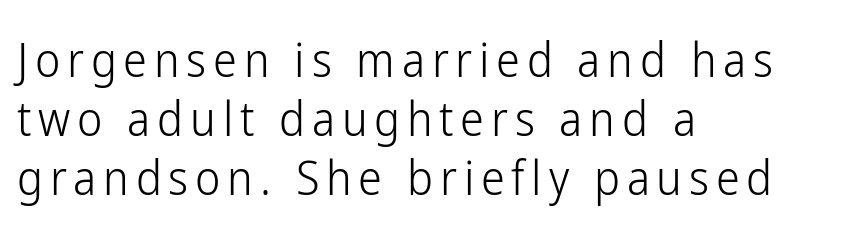
{"serif": "no", "italic": "no", "bold": "no", "weight": "light", "width": "condensed", "stroke_contrast": "low", "x_height": "medium", "monospaced": "no", "underline": "no", "align": "left", "line_spacing_ratio": 1.23, "glyph_px": 48}
